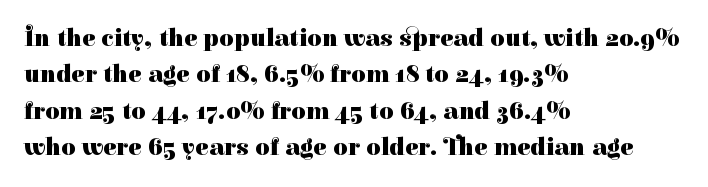
{"italic": "no", "bold": "yes", "underline": "no", "align": "left", "line_spacing": "normal", "line_spacing_ratio": 1.46, "letter_spacing": "normal", "letter_spacing_em": 0.0, "glyph_px": 25}
